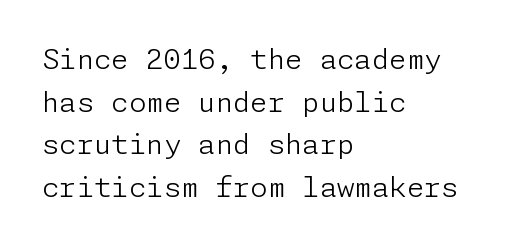
The image shows 28 px light sans-serif type, upright; set left-aligned, normal line spacing (1.52x), normal letter spacing, not underlined; low stroke contrast and a medium x-height.
